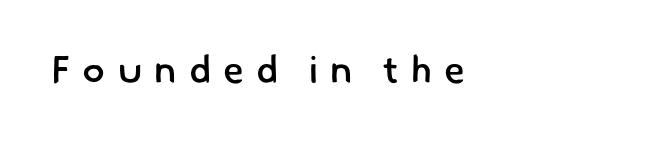
The image shows 38 px semibold sans-serif type; set unusually wide letter spacing (+0.32 em), not underlined; low stroke contrast and a small x-height.
